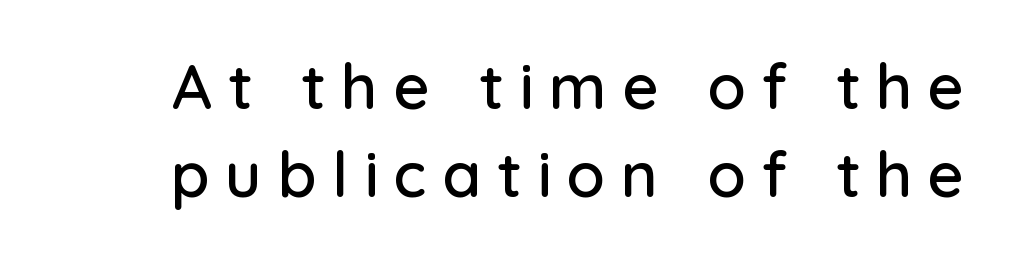
Between one letter and the next there's a generous, obvious gap. In terms of letterform style, serifs are entirely absent. Just letters on the line, the space beneath them empty. A typesetter would call this proportional, since set widths differ per character. One glance says typical: line gaps are just what's usual. Designer's note — italics off, roman on.
